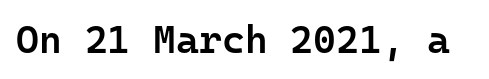
The image shows 39 px semibold sans-serif type, upright, monospaced; set normal letter spacing, not underlined; low stroke contrast and a medium x-height.
